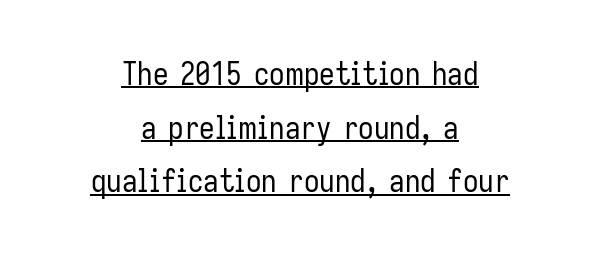
Q: Is the text bold? A: No.
Q: Is the text italic (slanted)? A: No, it is upright.
Q: Is the typeface a serif or a sans-serif typeface? A: Sans-serif.
Q: Is the text underlined? A: Yes.
Q: How is the paragraph aligned? A: Centered.
Q: Is the spacing between letters normal or unusually wide? A: Normal.
Q: Width (condensed, normal, or wide)? A: Condensed.
Q: Stroke contrast? A: Low.
Q: x-height? A: Medium.
Q: Monospaced? A: No.
